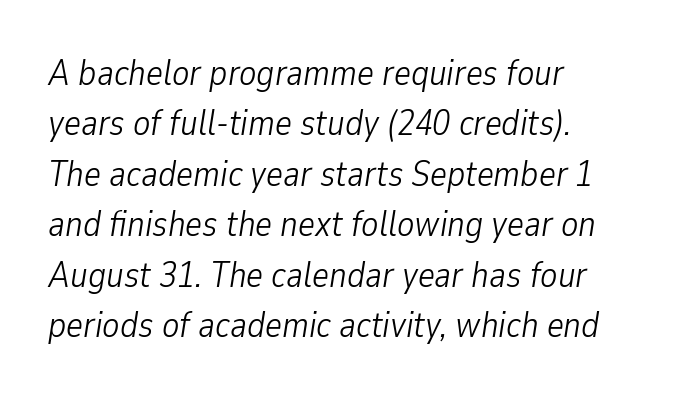
The image shows 36 px light, condensed type, italic (leaning right); set left-aligned, normal line spacing (1.4x), normal letter spacing, not underlined; low stroke contrast and a medium x-height.
